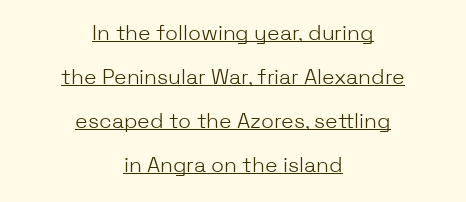
{"italic": "no", "bold": "no", "underline": "yes", "align": "center", "line_spacing": "loose", "line_spacing_ratio": 2.09, "letter_spacing": "normal", "letter_spacing_em": 0.0, "glyph_px": 21}
